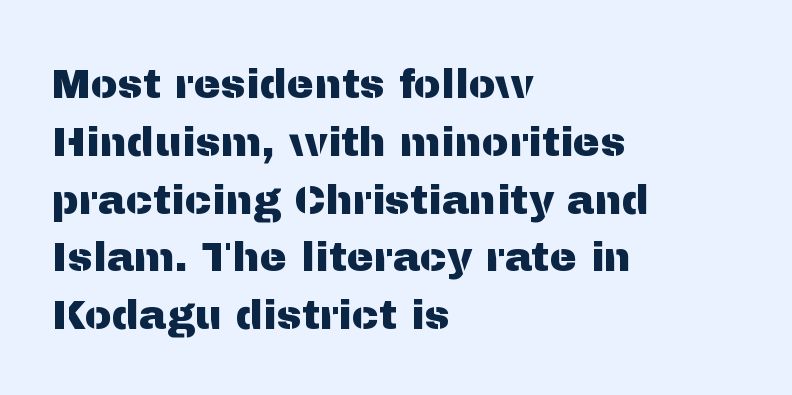
The image shows 41 px sans-serif type, upright; set left-aligned, normal line spacing (1.41x), normal letter spacing, not underlined; medium stroke contrast and a medium x-height.
